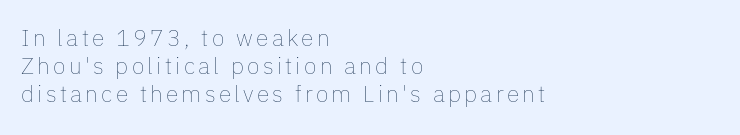
{"italic": "no", "bold": "no", "underline": "no", "align": "left", "line_spacing_ratio": 1.22, "glyph_px": 23}
